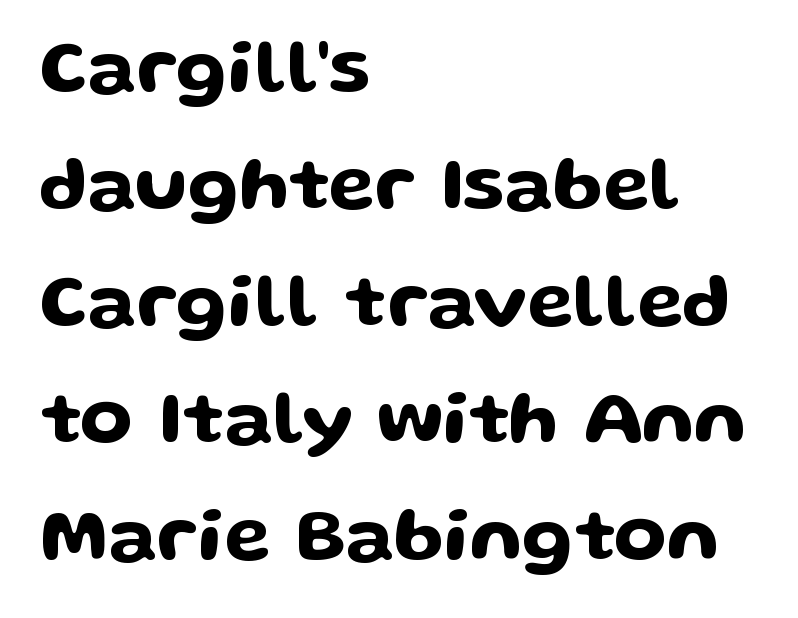
The image shows 76 px wide sans-serif type, upright; set left-aligned, normal line spacing (1.54x), normal letter spacing, not underlined; low stroke contrast and a medium x-height.
